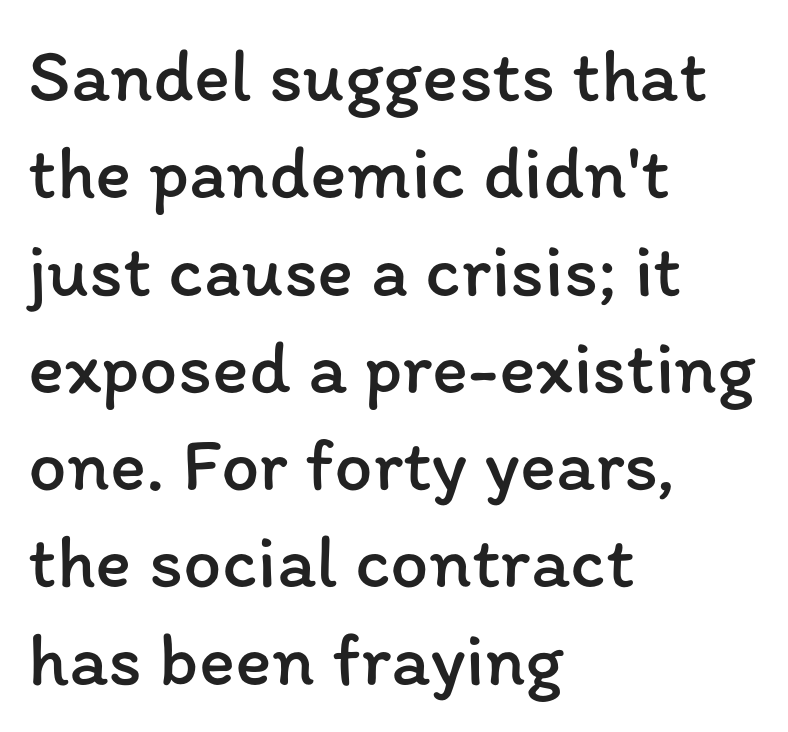
{"italic": "no", "bold": "no", "weight": "regular", "width": "normal", "stroke_contrast": "low", "x_height": "medium", "monospaced": "no", "underline": "no", "align": "left", "line_spacing": "normal", "line_spacing_ratio": 1.28, "letter_spacing": "normal", "letter_spacing_em": 0.0, "glyph_px": 76}
